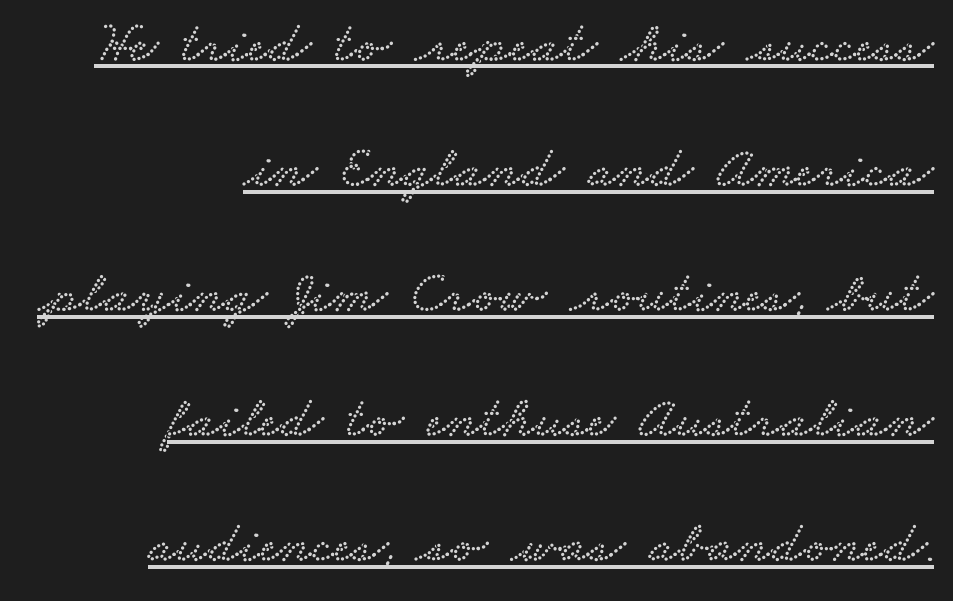
Q: Is the typeface a serif or a sans-serif typeface? A: Serif.
Q: Is the text underlined? A: Yes.
Q: How is the paragraph aligned? A: Right-aligned.
Q: Is the spacing between letters normal or unusually wide? A: Normal.
Q: Is the spacing between lines tight, normal or loose? A: Loose.
Q: Width (condensed, normal, or wide)? A: Wide.
Q: Stroke contrast? A: Low.
Q: x-height? A: Small.
Q: Monospaced? A: No.
